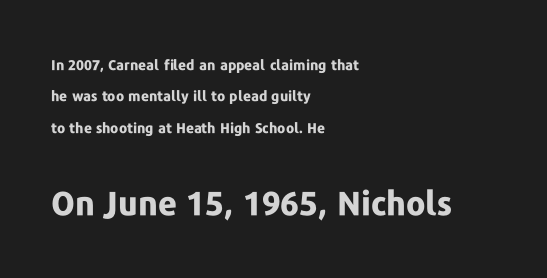
{"serif": "no", "italic": "no", "bold": "yes", "weight": "bold", "width": "normal", "stroke_contrast": "low", "x_height": "medium", "monospaced": "no", "underline": "no", "align": "left", "line_spacing": "loose", "line_spacing_ratio": 2.25, "letter_spacing": "normal", "letter_spacing_em": 0.0, "larger_block": "second", "size_ratio": 2.36, "glyph_px": 33}
